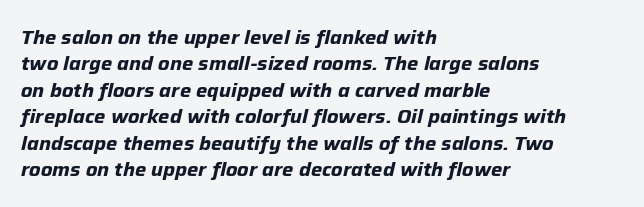
The image shows 20 px bold type, italic (leaning right); set left-aligned, normal line spacing (1.32x), normal letter spacing, not underlined.
